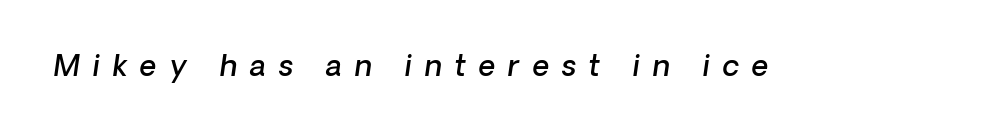
Q: Is the text bold? A: Semi-bold.
Q: Is the text italic (slanted)? A: Yes, it leans right by about 8 degrees.
Q: Is the text underlined? A: No.
Q: Is the spacing between letters normal or unusually wide? A: Unusually wide.
Q: Width (condensed, normal, or wide)? A: Normal.
Q: Stroke contrast? A: Low.
Q: x-height? A: Medium.
Q: Monospaced? A: No.
